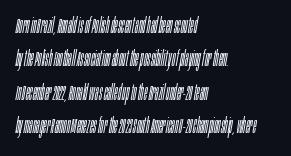
Default kerning and tracking; the words read as compact shapes. The glyphs are unaccompanied by any horizontal stroke below them. No extra ink here — the face is not bold. This sample keeps an unexceptional amount of space between lines. The passage shown leans; its letterforms are oblique.
